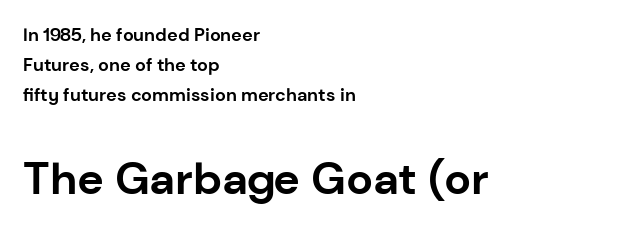
Q: Is the text bold? A: Yes.
Q: Is the text italic (slanted)? A: No, it is upright.
Q: Is the typeface a serif or a sans-serif typeface? A: Sans-serif.
Q: Is the text underlined? A: No.
Q: How is the paragraph aligned? A: Left-aligned.
Q: Is the spacing between letters normal or unusually wide? A: Normal.
Q: Is the spacing between lines tight, normal or loose? A: Normal.
Q: Which block of text is set in a larger size, the first (top) or the second (bottom)? A: The second (bottom) one.
Q: Width (condensed, normal, or wide)? A: Normal.
Q: Stroke contrast? A: Low.
Q: x-height? A: Medium.
Q: Monospaced? A: No.
